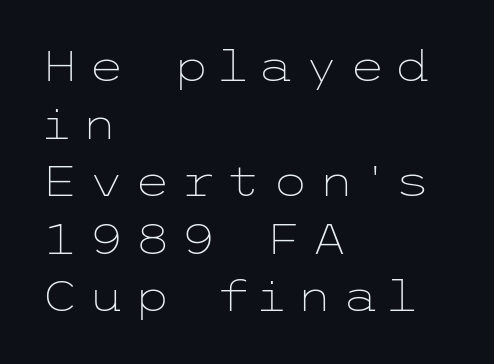
Q: Is the text bold? A: No.
Q: Is the text italic (slanted)? A: No, it is upright.
Q: Is the typeface a serif or a sans-serif typeface? A: Sans-serif.
Q: Is the text underlined? A: No.
Q: How is the paragraph aligned? A: Left-aligned.
Q: Is the spacing between letters normal or unusually wide? A: Unusually wide.
Q: Is the spacing between lines tight, normal or loose? A: Normal.
Q: Width (condensed, normal, or wide)? A: Wide.
Q: Stroke contrast? A: Low.
Q: x-height? A: Medium.
